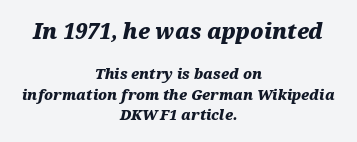
Q: Is the text bold? A: Yes.
Q: Is the text italic (slanted)? A: Yes, it leans right by about 12 degrees.
Q: Is the text underlined? A: No.
Q: How is the paragraph aligned? A: Centered.
Q: Is the spacing between letters normal or unusually wide? A: Normal.
Q: Is the spacing between lines tight, normal or loose? A: Normal.
Q: Which block of text is set in a larger size, the first (top) or the second (bottom)? A: The first (top) one.
